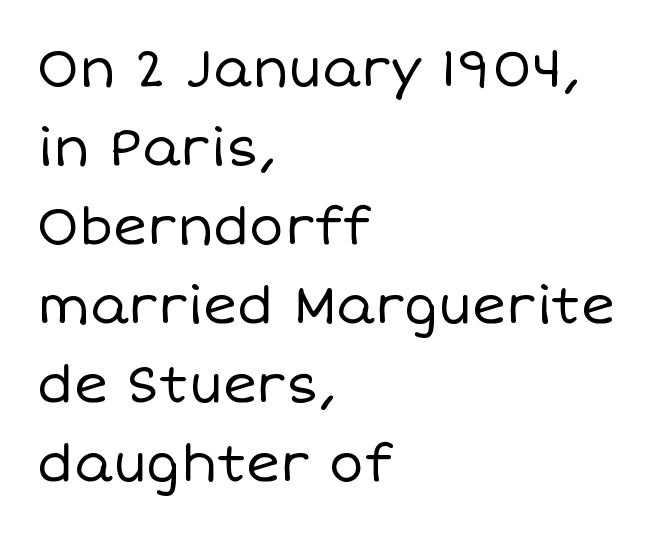
The image shows 52 px regular-weight type, upright; set left-aligned, normal line spacing (1.52x), normal letter spacing, not underlined; low stroke contrast and a large x-height.
